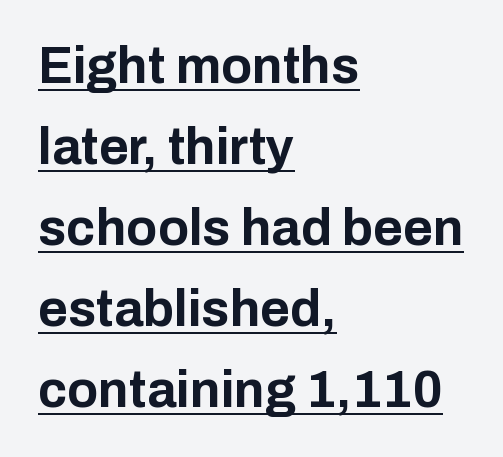
Q: Is the text bold? A: Yes.
Q: Is the text italic (slanted)? A: No, it is upright.
Q: Is the typeface a serif or a sans-serif typeface? A: Sans-serif.
Q: Is the text underlined? A: Yes.
Q: How is the paragraph aligned? A: Left-aligned.
Q: Is the spacing between letters normal or unusually wide? A: Normal.
Q: Is the spacing between lines tight, normal or loose? A: Normal.
Q: Width (condensed, normal, or wide)? A: Normal.
Q: Stroke contrast? A: Low.
Q: x-height? A: Medium.
Q: Monospaced? A: No.
